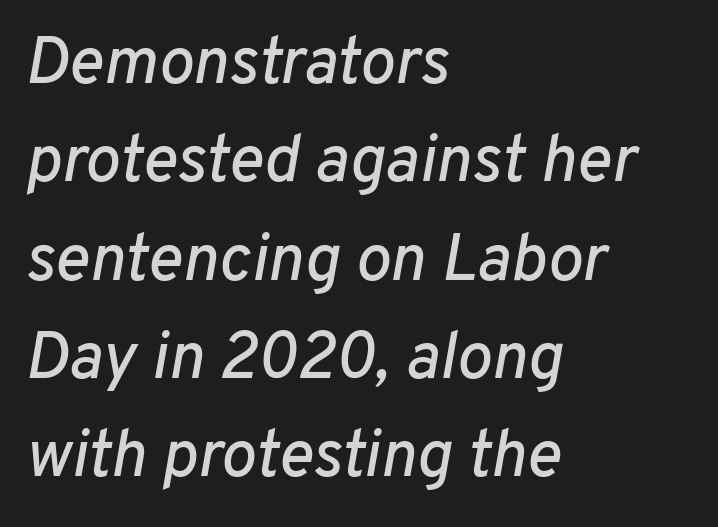
Q: Is the text italic (slanted)? A: Yes, it leans right by about 10 degrees.
Q: Is the text underlined? A: No.
Q: How is the paragraph aligned? A: Left-aligned.
Q: Is the spacing between letters normal or unusually wide? A: Normal.
Q: Is the spacing between lines tight, normal or loose? A: Normal.
Q: Width (condensed, normal, or wide)? A: Normal.
Q: Stroke contrast? A: Low.
Q: x-height? A: Medium.
Q: Monospaced? A: No.
